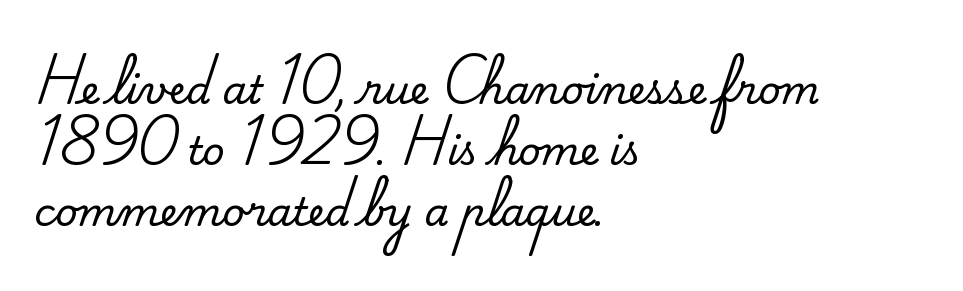
Character widths vary here, with narrow letters taking less room than wide ones. Does the copy run flush right? No — it runs flush left. The block of text has a typical density, with ordinary space between rows. Small tapered or slab feet sit at the stroke ends, so this counts as serif. The letters sit at their default tracking, neither squeezed nor spread. The passage shown is not underscored anywhere.
